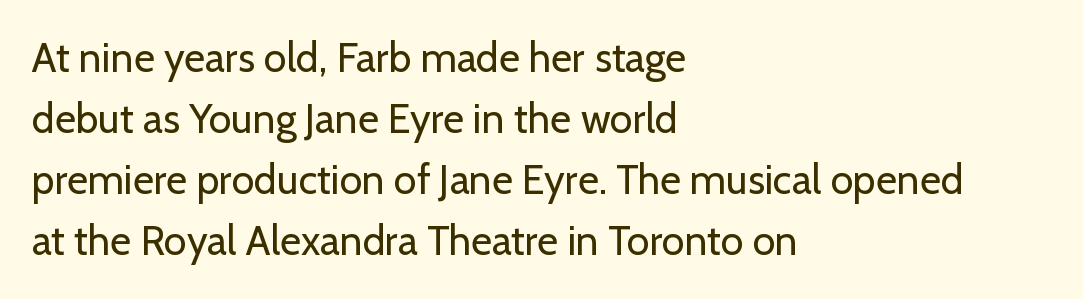
The image shows 41 px regular-weight sans-serif type, upright; set left-aligned, normal line spacing (1.49x), normal letter spacing, not underlined; low stroke contrast and a medium x-height.
